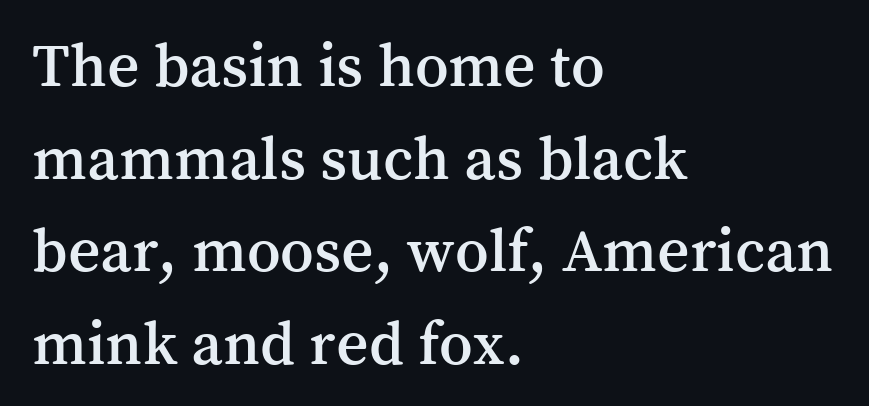
{"serif": "yes", "italic": "no", "width": "normal", "stroke_contrast": "medium", "x_height": "medium", "monospaced": "no", "underline": "no", "align": "left", "line_spacing": "normal", "line_spacing_ratio": 1.47, "letter_spacing": "normal", "letter_spacing_em": 0.0, "glyph_px": 63}
